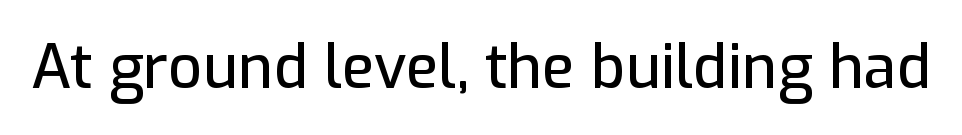
The image shows 60 px sans-serif type, upright; set normal letter spacing, not underlined; low stroke contrast and a medium x-height.
